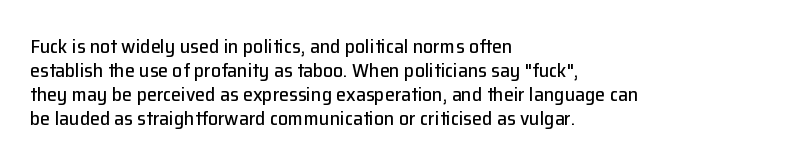
Does the lettering tilt? It doesn't — this is upright. The lines are quadded left. Unmarked baselines from the first word to the last. Characters follow at the spacing the type designer built in.
